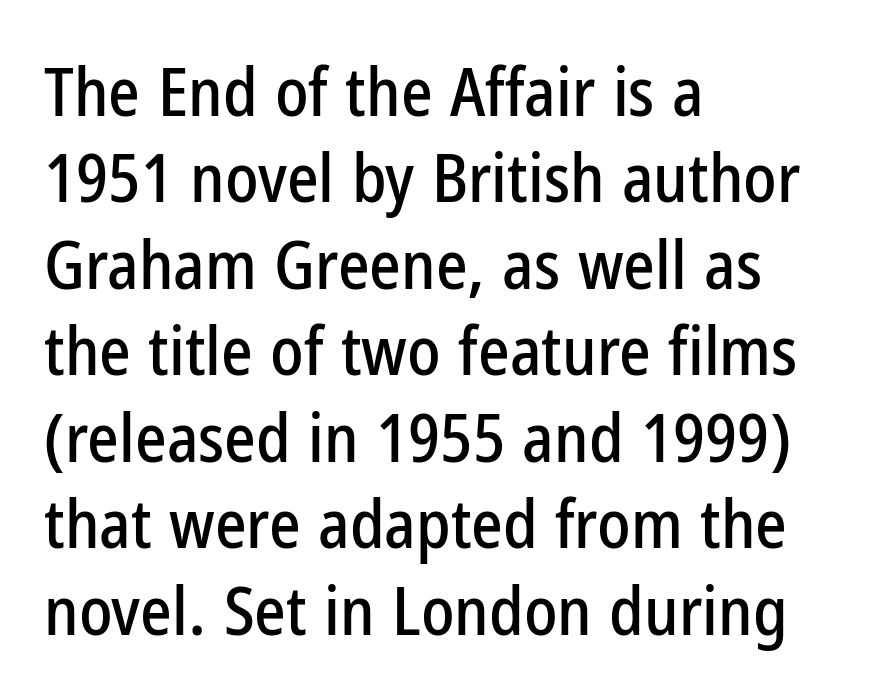
Q: Is the text italic (slanted)? A: No, it is upright.
Q: Is the typeface a serif or a sans-serif typeface? A: Sans-serif.
Q: Is the text underlined? A: No.
Q: How is the paragraph aligned? A: Left-aligned.
Q: Is the spacing between letters normal or unusually wide? A: Normal.
Q: Is the spacing between lines tight, normal or loose? A: Normal.
Q: Width (condensed, normal, or wide)? A: Condensed.
Q: Stroke contrast? A: Low.
Q: x-height? A: Medium.
Q: Monospaced? A: No.
